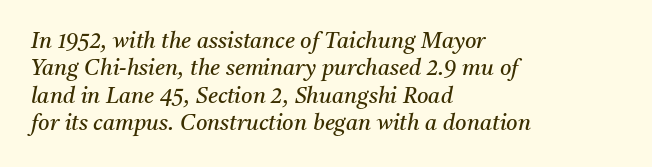
Q: Is the text bold? A: No.
Q: Is the text italic (slanted)? A: Yes, it leans right by about 11 degrees.
Q: Is the text underlined? A: No.
Q: How is the paragraph aligned? A: Left-aligned.
Q: Is the spacing between letters normal or unusually wide? A: Normal.
